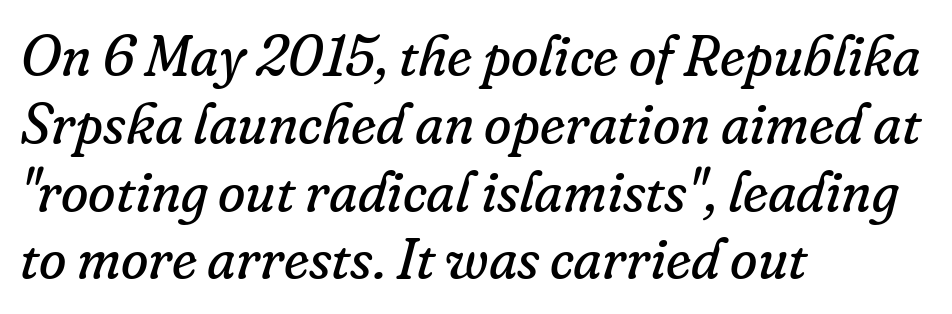
Q: Is the text bold? A: No.
Q: Is the text italic (slanted)? A: Yes, it leans right by about 16 degrees.
Q: Is the typeface a serif or a sans-serif typeface? A: Serif.
Q: Is the text underlined? A: No.
Q: How is the paragraph aligned? A: Left-aligned.
Q: Is the spacing between letters normal or unusually wide? A: Normal.
Q: Width (condensed, normal, or wide)? A: Normal.
Q: Stroke contrast? A: Low.
Q: x-height? A: Small.
Q: Monospaced? A: No.
